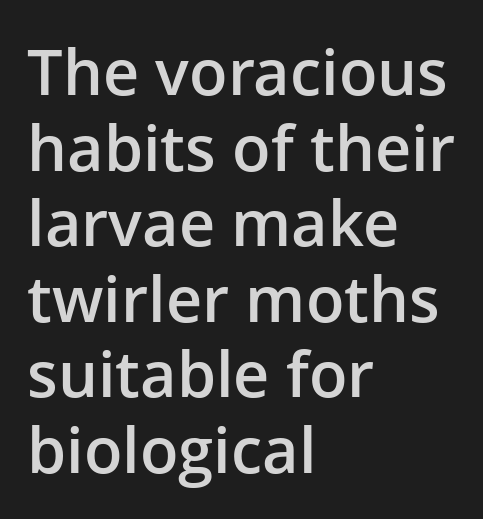
These lines are set flush left with a ragged right edge. A clean baseline with only descenders dipping below it. Spacing verdict: proportional, widths tailored to each character. The specimen reads as upright at a glance.
